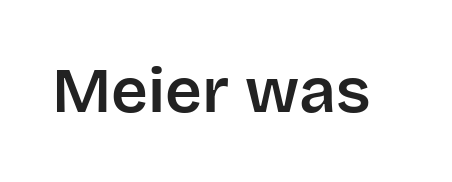
The string is rendered with underlining switched off. A typesetter would call this proportional, since set widths differ per character. The characters display no serif detailing; their extremities are plain. Is the letter spacing exaggerated? No — it looks like the ordinary default. Posture: straight, roman, zero tilt.
